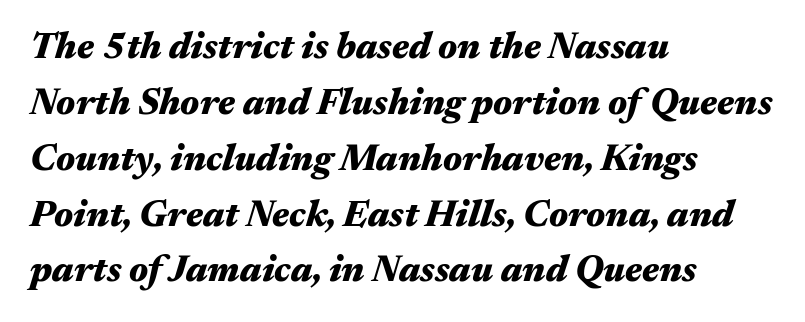
Q: Is the text bold? A: Yes.
Q: Is the text italic (slanted)? A: Yes, it leans right by about 17 degrees.
Q: Is the text underlined? A: No.
Q: How is the paragraph aligned? A: Left-aligned.
Q: Is the spacing between letters normal or unusually wide? A: Normal.
Q: Is the spacing between lines tight, normal or loose? A: Normal.
Q: Width (condensed, normal, or wide)? A: Wide.
Q: Stroke contrast? A: Medium.
Q: x-height? A: Medium.
Q: Monospaced? A: No.
